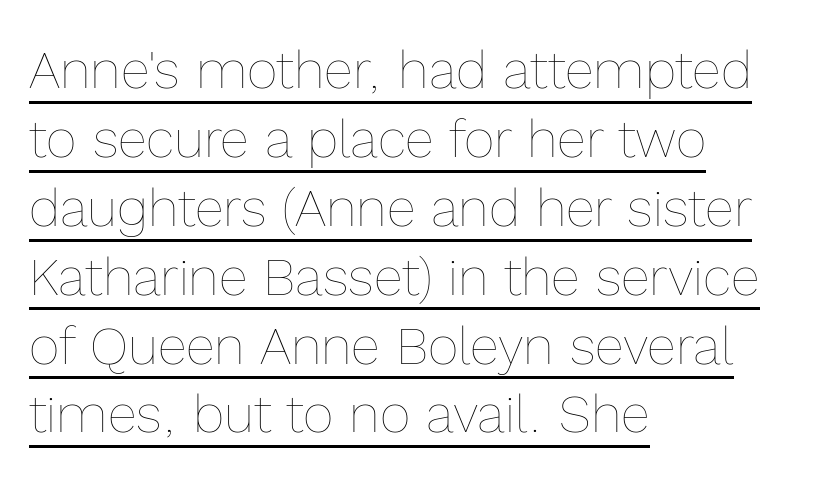
The image shows 53 px thin type, upright; set left-aligned, normal line spacing (1.3x), normal letter spacing, underlined; a medium x-height.
